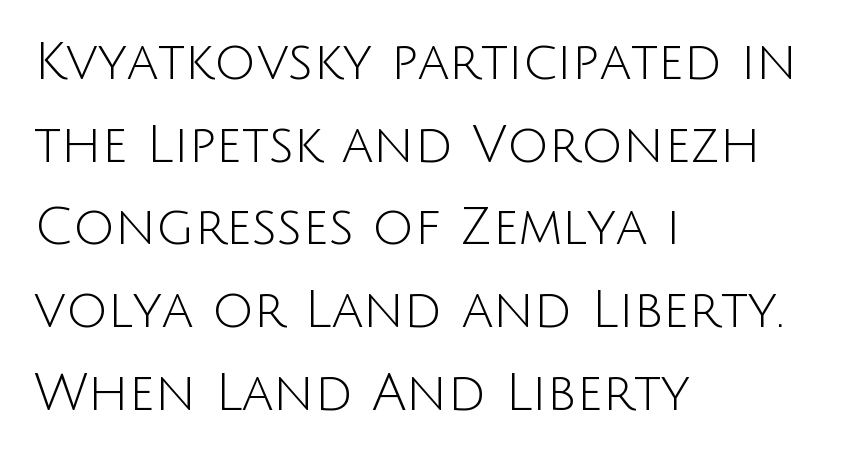
Q: Is the text bold? A: No.
Q: Is the text italic (slanted)? A: No, it is upright.
Q: Is the typeface a serif or a sans-serif typeface? A: Sans-serif.
Q: Is the text underlined? A: No.
Q: How is the paragraph aligned? A: Left-aligned.
Q: Is the spacing between letters normal or unusually wide? A: Normal.
Q: Is the spacing between lines tight, normal or loose? A: Normal.
Q: Width (condensed, normal, or wide)? A: Normal.
Q: Stroke contrast? A: Low.
Q: x-height? A: Large.
Q: Monospaced? A: No.
